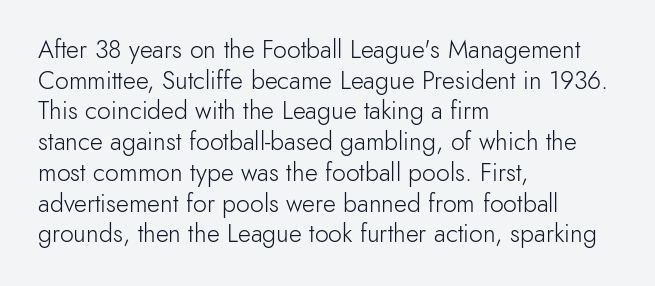
{"italic": "no", "bold": "no", "underline": "no", "align": "left", "line_spacing_ratio": 1.23, "letter_spacing": "normal", "letter_spacing_em": 0.0, "glyph_px": 25}
